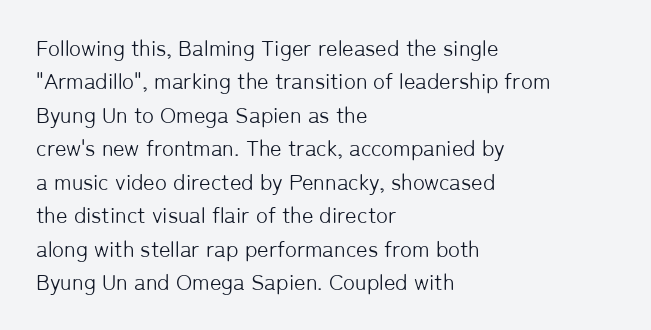
Q: Is the text bold? A: No.
Q: Is the text italic (slanted)? A: No, it is upright.
Q: Is the text underlined? A: No.
Q: How is the paragraph aligned? A: Left-aligned.
Q: Is the spacing between letters normal or unusually wide? A: Normal.
Q: Is the spacing between lines tight, normal or loose? A: Normal.
